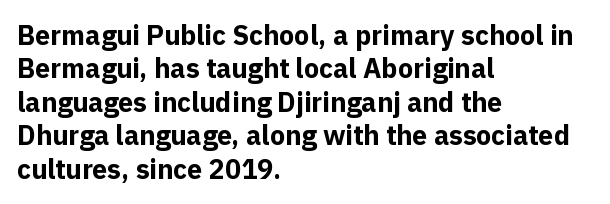
There is no visible air inserted between adjacent glyphs. Compared with a centered layout, this one pins lines to the left instead. The strokes are fattened all the way to bold. A typesetter would mark this as roman, not italic. The words here are not underlined.
